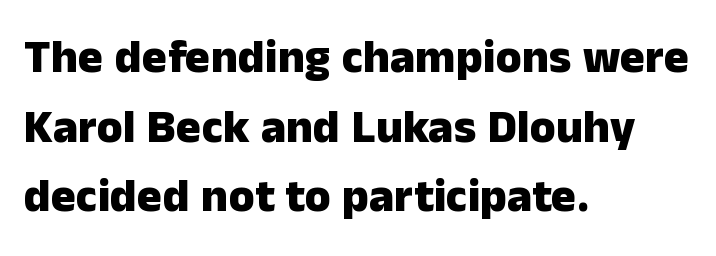
The image shows 47 px heavy sans-serif type, upright; set left-aligned, normal line spacing (1.48x), normal letter spacing, not underlined; low stroke contrast and a medium x-height.
